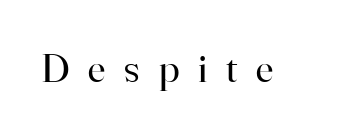
{"serif": "yes", "italic": "no", "bold": "no", "weight": "regular", "width": "normal", "stroke_contrast": "high", "x_height": "small", "monospaced": "no", "underline": "no", "letter_spacing": "wide", "letter_spacing_em": 0.46, "glyph_px": 41}
